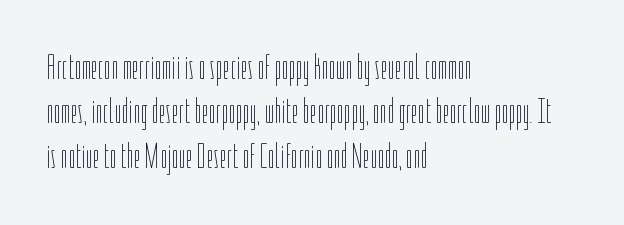
Q: Is the text bold? A: No.
Q: Is the text italic (slanted)? A: No, it is upright.
Q: Is the text underlined? A: No.
Q: How is the paragraph aligned? A: Left-aligned.
Q: Is the spacing between letters normal or unusually wide? A: Normal.
Q: Width (condensed, normal, or wide)? A: Condensed.
Q: Stroke contrast? A: Low.
Q: x-height? A: Medium.
Q: Monospaced? A: No.
